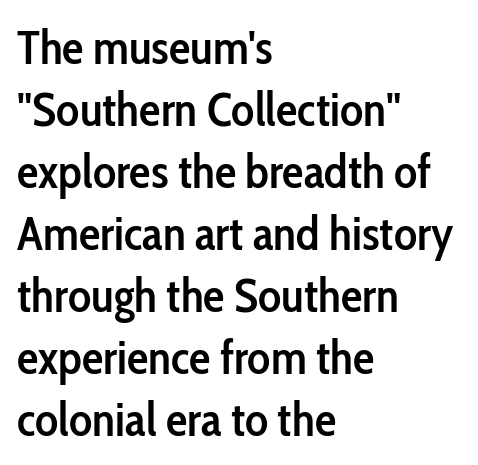
The strip under each line holds only bare page. This sample uses an upright cut, with every glyph sitting square on the baseline. The face used here is a sans, in the tradition of grotesques and geometrics. The gaps between neighbouring characters are ordinary and unremarkable. The line-height multiplier appears to be the usual default. If you drew a ruler down the left edge, every line would touch it.
